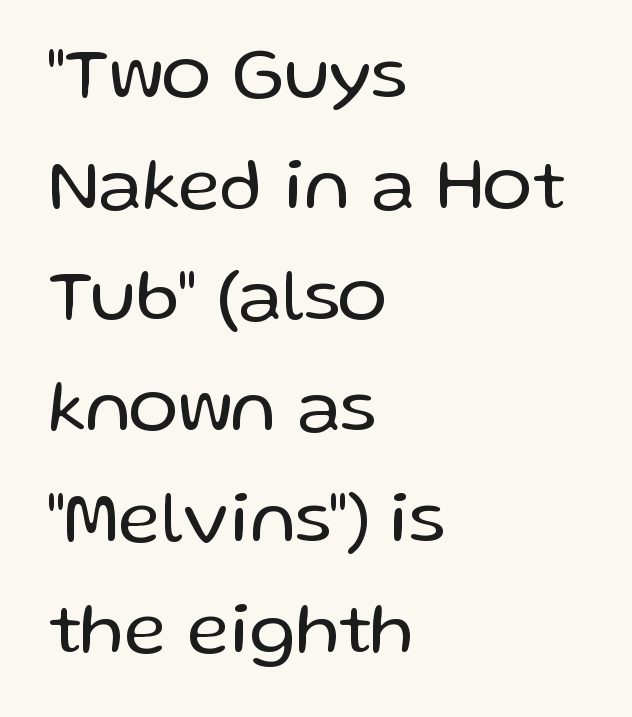
Q: Is the text bold? A: No.
Q: Is the text italic (slanted)? A: No, it is upright.
Q: Is the typeface a serif or a sans-serif typeface? A: Sans-serif.
Q: Is the text underlined? A: No.
Q: How is the paragraph aligned? A: Left-aligned.
Q: Is the spacing between letters normal or unusually wide? A: Normal.
Q: Is the spacing between lines tight, normal or loose? A: Normal.
Q: Width (condensed, normal, or wide)? A: Normal.
Q: Stroke contrast? A: Low.
Q: x-height? A: Medium.
Q: Monospaced? A: No.
